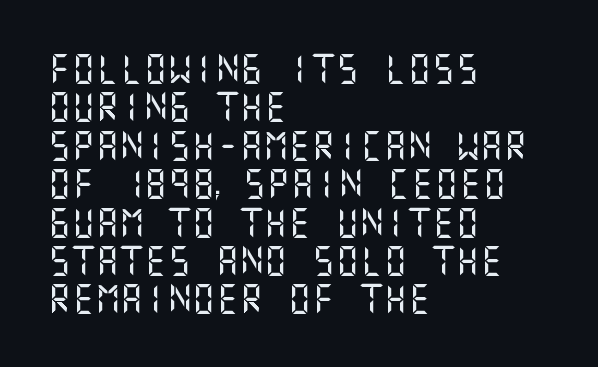
{"serif": "no", "italic": "no", "width": "normal", "stroke_contrast": "medium", "x_height": "large", "underline": "no", "align": "left", "line_spacing": "normal", "line_spacing_ratio": 1.28, "letter_spacing": "normal", "letter_spacing_em": 0.0, "glyph_px": 30}
